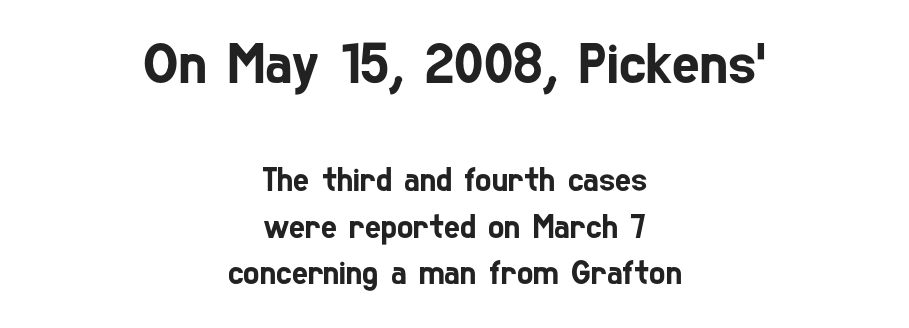
The image shows 59 px condensed sans-serif type; set centered, normal line spacing (1.37x), normal letter spacing, not underlined; the first (top) block is 1.74x larger; low stroke contrast and a medium x-height.
